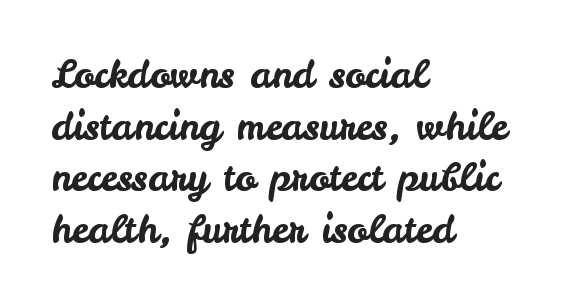
The image shows 38 px sans-serif type; set left-aligned, normal line spacing (1.36x), normal letter spacing, not underlined; low stroke contrast and a small x-height.
